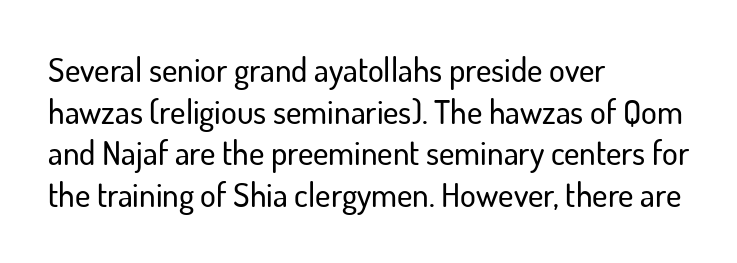
Q: Is the text italic (slanted)? A: No, it is upright.
Q: Is the typeface a serif or a sans-serif typeface? A: Sans-serif.
Q: Is the text underlined? A: No.
Q: How is the paragraph aligned? A: Left-aligned.
Q: Is the spacing between letters normal or unusually wide? A: Normal.
Q: Is the spacing between lines tight, normal or loose? A: Normal.
Q: Width (condensed, normal, or wide)? A: Normal.
Q: Stroke contrast? A: Low.
Q: x-height? A: Small.
Q: Monospaced? A: No.
